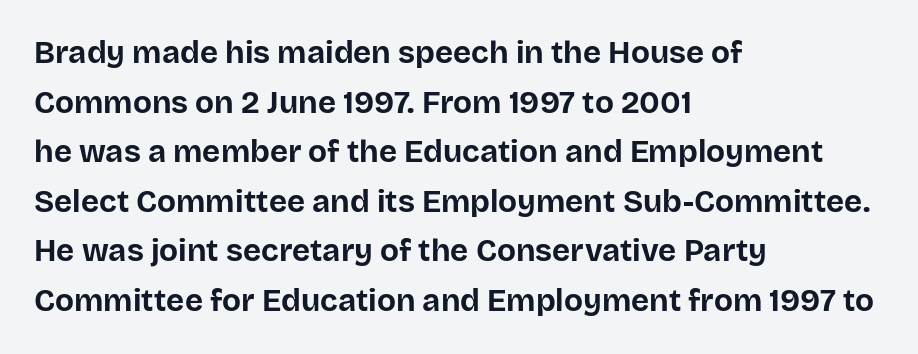
The image shows 31 px bold sans-serif type, upright; set left-aligned, normal line spacing (1.6x), normal letter spacing, not underlined; low stroke contrast and a large x-height.
